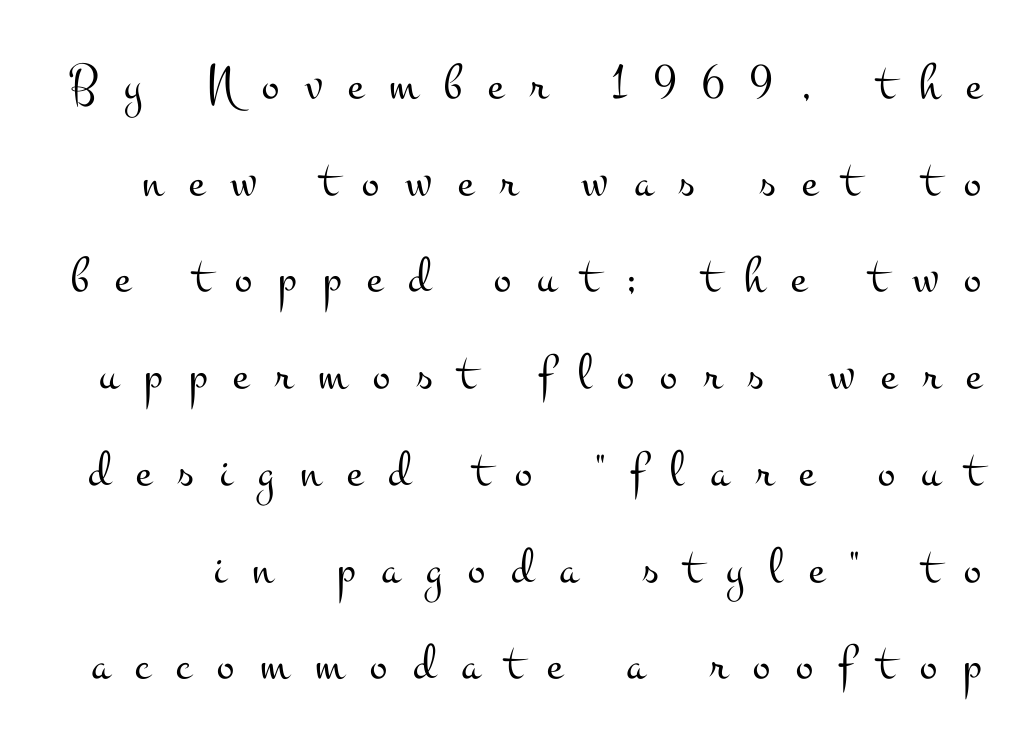
Q: Is the text bold? A: No.
Q: Is the text italic (slanted)? A: Yes.
Q: Is the typeface a serif or a sans-serif typeface? A: Serif.
Q: Is the text underlined? A: No.
Q: Is the spacing between letters normal or unusually wide? A: Unusually wide.
Q: Width (condensed, normal, or wide)? A: Wide.
Q: Stroke contrast? A: Medium.
Q: x-height? A: Small.
Q: Monospaced? A: No.
